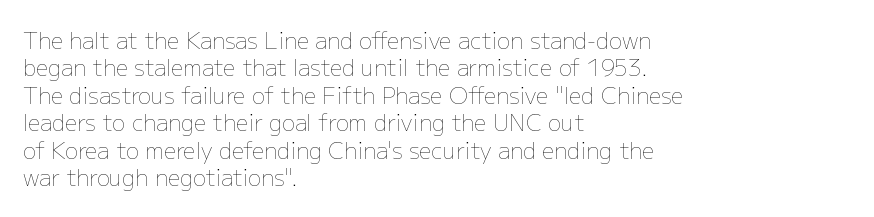
Q: Is the text bold? A: No.
Q: Is the text italic (slanted)? A: No, it is upright.
Q: Is the text underlined? A: No.
Q: How is the paragraph aligned? A: Left-aligned.
Q: Is the spacing between letters normal or unusually wide? A: Normal.
Q: Is the spacing between lines tight, normal or loose? A: Normal.
